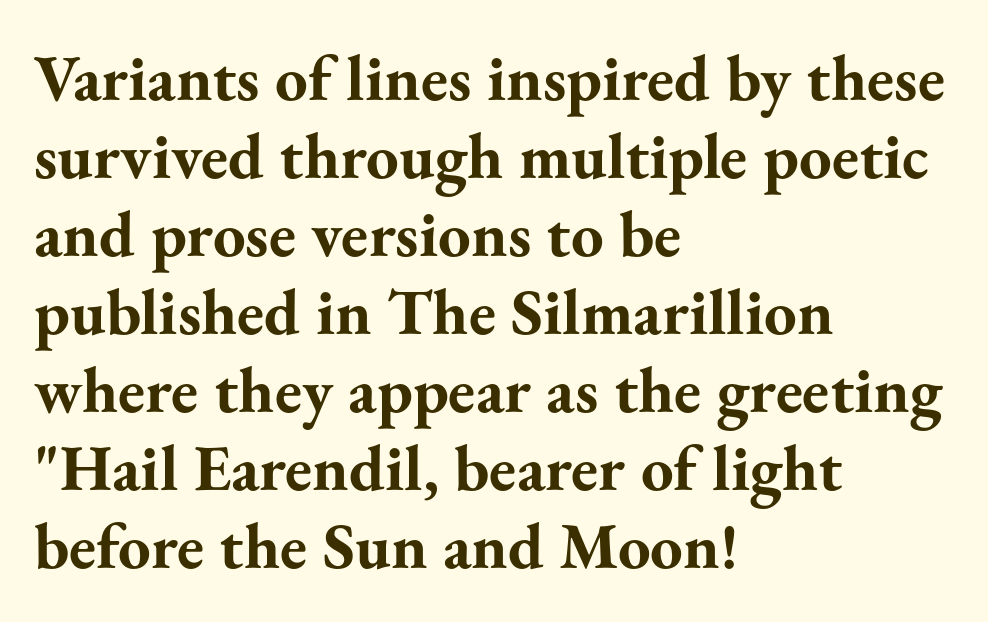
The image shows 65 px bold serif type, upright; set left-aligned, line spacing 1.2x, normal letter spacing, not underlined; medium stroke contrast and a small x-height.
